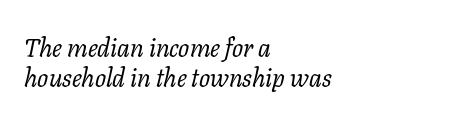
{"italic": "yes", "lean": "right", "slant_degrees": 11, "bold": "no", "underline": "no", "align": "left", "line_spacing": "tight", "line_spacing_ratio": 1.15, "letter_spacing": "normal", "letter_spacing_em": 0.0, "glyph_px": 26}
